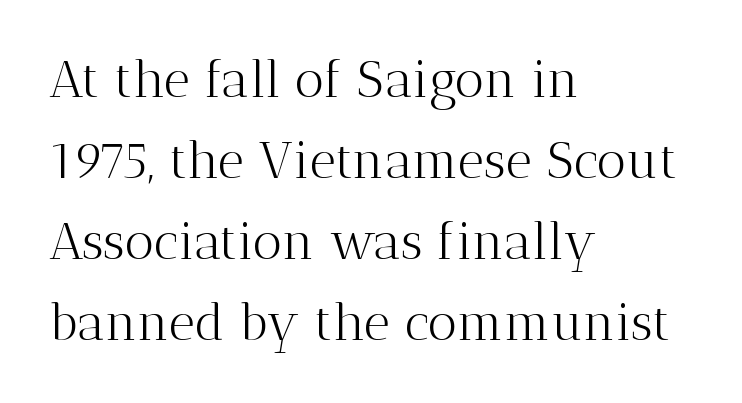
The image shows 51 px light serif type, upright; set left-aligned, normal line spacing (1.59x), normal letter spacing, not underlined; medium stroke contrast and a medium x-height.
